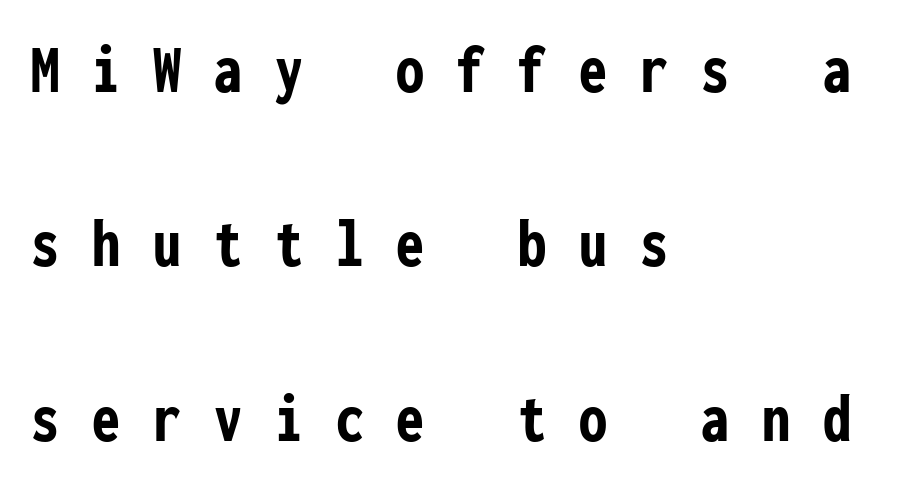
Monospaced: the letters line up in strict vertical columns. Typographically, this falls in the sans-serif category. A classic flush-left, rag-right setting is used for this passage. These lines carry a lot of weight — the face is fully bold. Someone cranked the tracking dial way up on this one. Interline gaps are noticeably wide in this sample.
